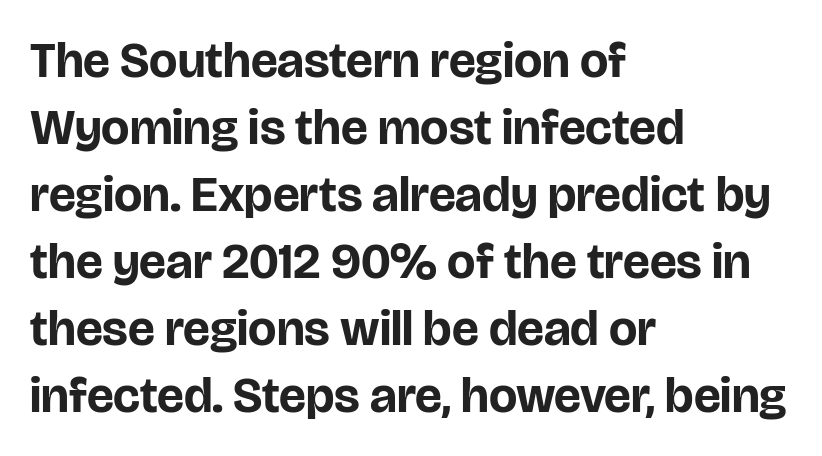
Q: Is the text bold? A: Yes.
Q: Is the text italic (slanted)? A: No, it is upright.
Q: Is the typeface a serif or a sans-serif typeface? A: Sans-serif.
Q: Is the text underlined? A: No.
Q: How is the paragraph aligned? A: Left-aligned.
Q: Is the spacing between letters normal or unusually wide? A: Normal.
Q: Is the spacing between lines tight, normal or loose? A: Normal.
Q: Width (condensed, normal, or wide)? A: Normal.
Q: Stroke contrast? A: Low.
Q: x-height? A: Large.
Q: Monospaced? A: No.
